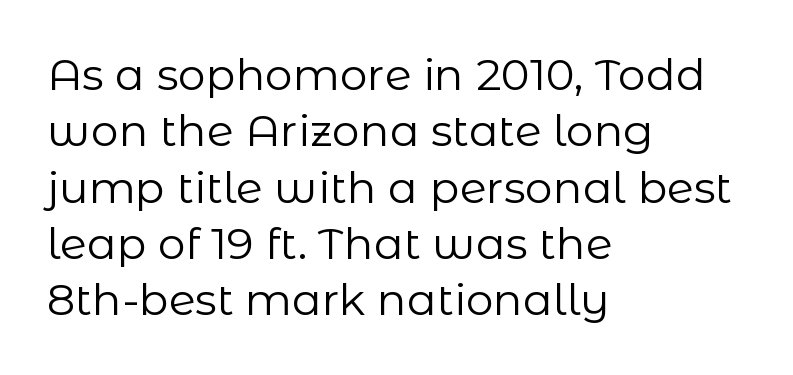
{"serif": "no", "italic": "no", "bold": "no", "weight": "regular", "width": "normal", "stroke_contrast": "low", "x_height": "medium", "monospaced": "no", "underline": "no", "align": "left", "line_spacing": "normal", "line_spacing_ratio": 1.28, "letter_spacing": "normal", "letter_spacing_em": 0.0, "glyph_px": 44}
